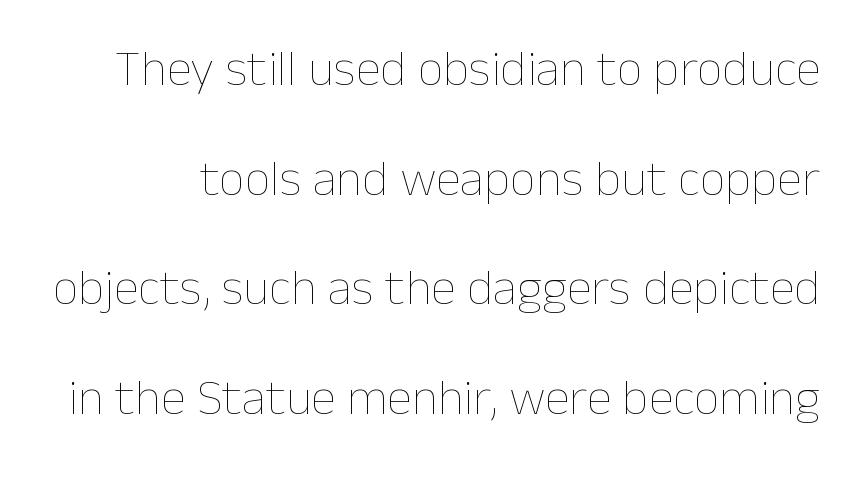
Ink coverage per letter is moderate at most. The letters advance in unequal steps, a hallmark of proportional type. The gap between lines stays unmarked. Notice the wide empty band between every row — that's loose leading. Words appear dense and cohesive because spacing is normal. Every stem runs plumb, perpendicular to the baseline.
